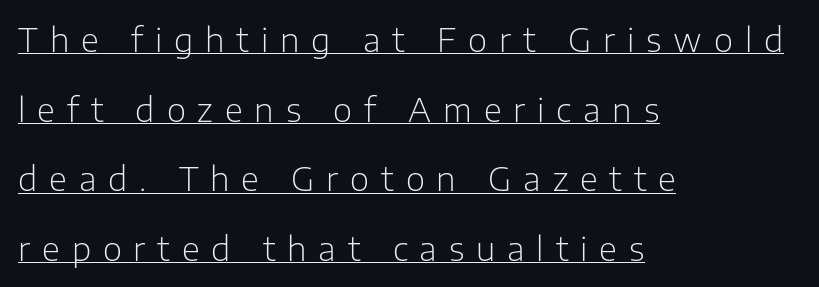
Each line starts at the same left margin while the right side varies. No extra ink here — the face is not bold. Italic? Not at all — the glyphs are vertical. How would I describe the line gaps? Wide and relaxed.
